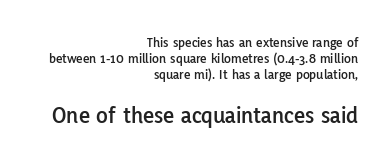
The image shows 24 px text type, upright; set right-aligned, tight line spacing (1.14x), normal letter spacing, not underlined; the second (bottom) block is 1.71x larger.
